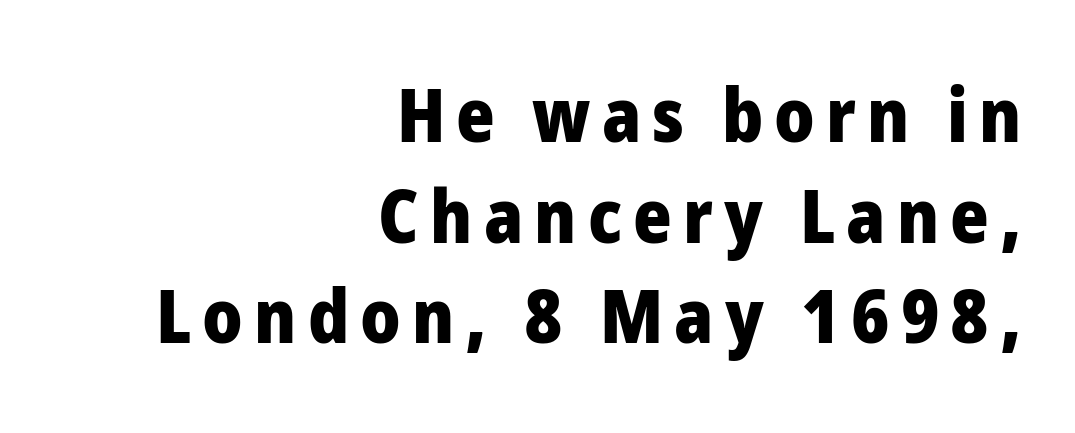
The image shows 74 px heavy sans-serif type, upright; set right-aligned, normal line spacing (1.36x), not underlined; low stroke contrast and a medium x-height.
